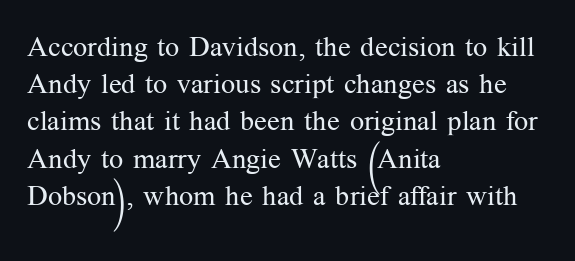
Q: Is the text bold? A: No.
Q: Is the text italic (slanted)? A: No, it is upright.
Q: Is the typeface a serif or a sans-serif typeface? A: Serif.
Q: Is the text underlined? A: No.
Q: How is the paragraph aligned? A: Left-aligned.
Q: Is the spacing between letters normal or unusually wide? A: Normal.
Q: Is the spacing between lines tight, normal or loose? A: Normal.
Q: Width (condensed, normal, or wide)? A: Normal.
Q: Stroke contrast? A: Medium.
Q: x-height? A: Medium.
Q: Monospaced? A: No.
